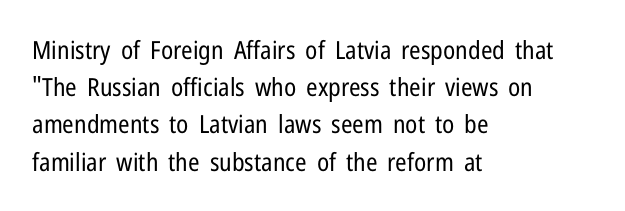
{"italic": "no", "bold": "no", "underline": "no", "align": "left", "line_spacing": "normal", "line_spacing_ratio": 1.49, "letter_spacing": "normal", "letter_spacing_em": 0.0, "glyph_px": 25}
